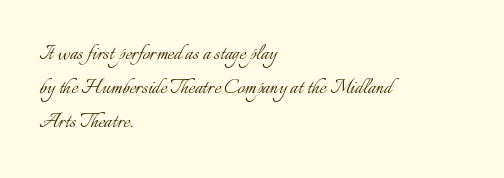
Q: Is the text bold? A: No.
Q: Is the text italic (slanted)? A: Yes.
Q: Is the text underlined? A: No.
Q: How is the paragraph aligned? A: Left-aligned.
Q: Is the spacing between letters normal or unusually wide? A: Normal.
Q: Is the spacing between lines tight, normal or loose? A: Normal.
